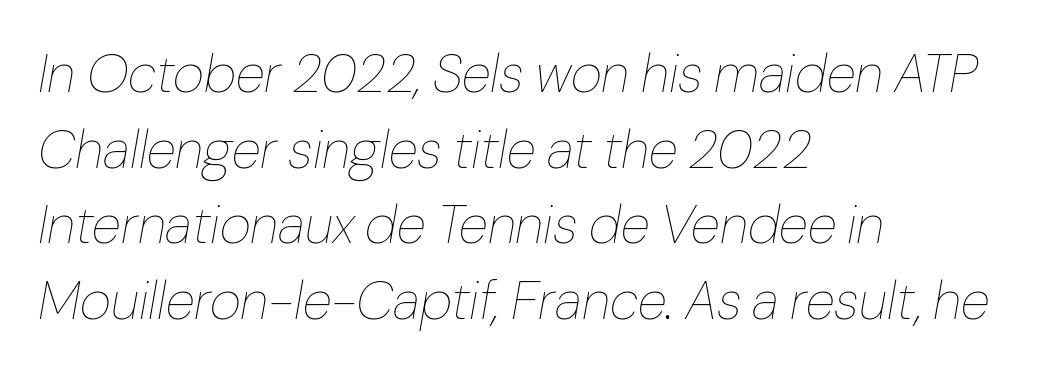
This is oblique type, the kind used for emphasis or titles. The gap between lines stays unmarked. Each stroke keeps to a modest, everyday thickness or less. Each line starts at the same left margin while the right side varies.
